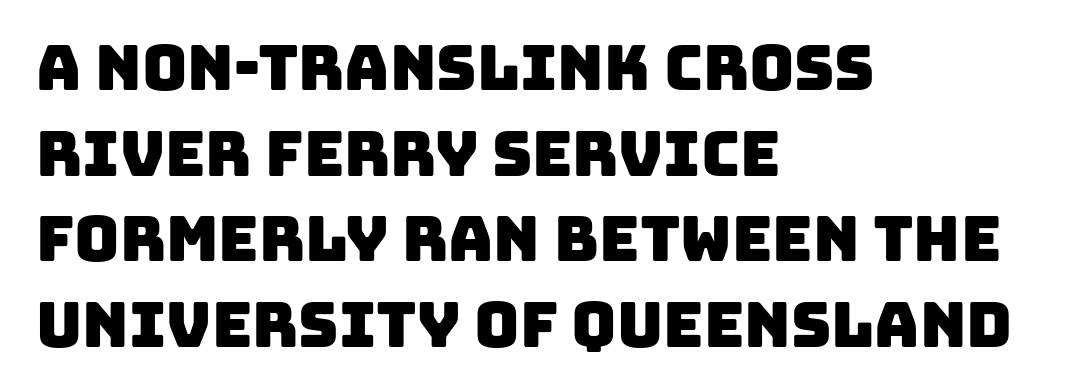
Q: Is the typeface a serif or a sans-serif typeface? A: Sans-serif.
Q: Is the text underlined? A: No.
Q: How is the paragraph aligned? A: Left-aligned.
Q: Is the spacing between letters normal or unusually wide? A: Normal.
Q: Is the spacing between lines tight, normal or loose? A: Normal.
Q: Width (condensed, normal, or wide)? A: Normal.
Q: Stroke contrast? A: Low.
Q: x-height? A: Large.
Q: Monospaced? A: No.
